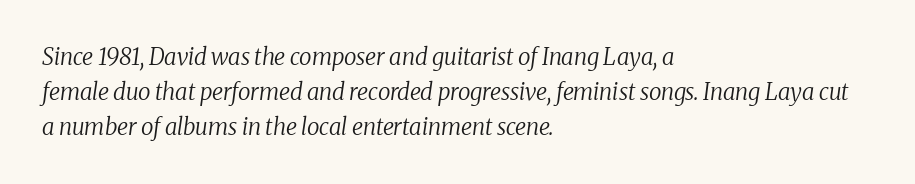
The image shows 23 px text type, italic (leaning right); set left-aligned, normal line spacing (1.52x), normal letter spacing, not underlined.
